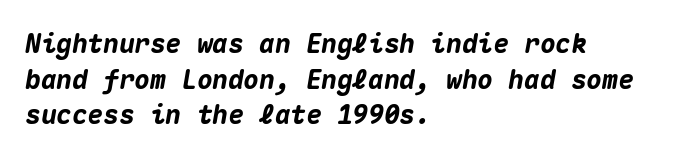
The image shows 26 px bold type, italic (leaning right); set left-aligned, normal line spacing (1.37x), normal letter spacing, not underlined.
